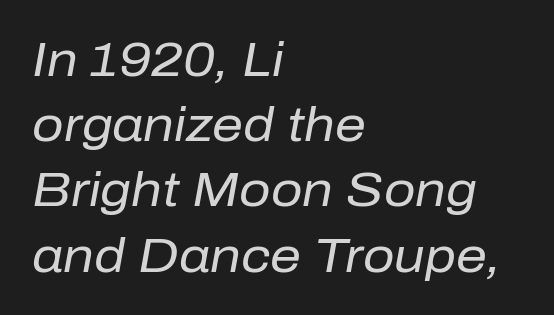
The image shows 49 px regular-weight type, italic (leaning right); set left-aligned, normal line spacing (1.33x), normal letter spacing, not underlined; low stroke contrast and a medium x-height.
